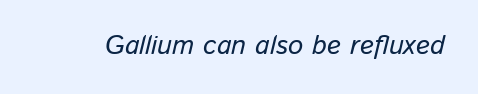
The lettering tilts uniformly, giving the passage an italic look. Descenders are the only things crossing below the line. No extra tracking has been applied to these lines.
